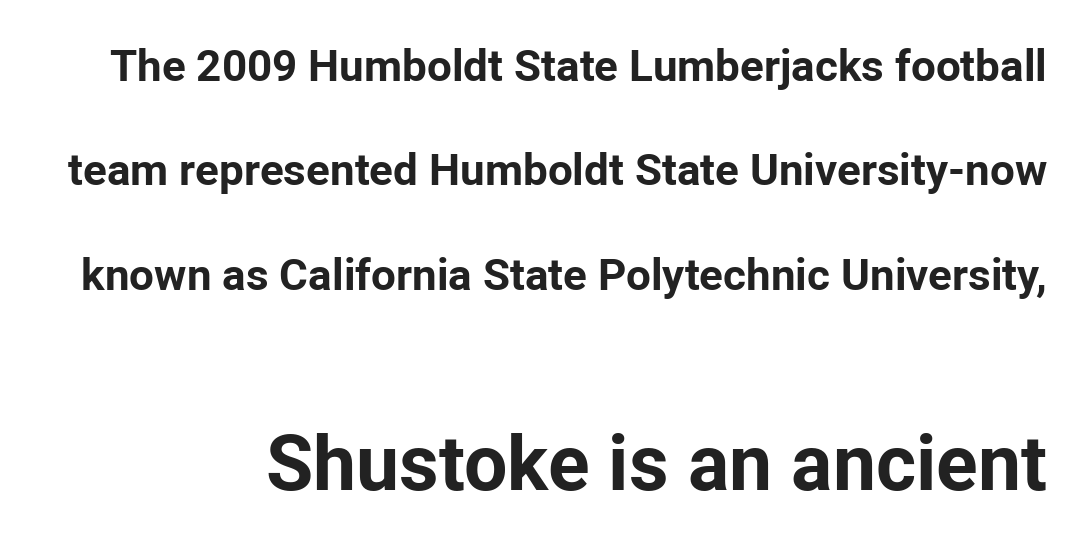
The image shows 77 px bold sans-serif type, upright; set loose line spacing (2.37x), normal letter spacing, not underlined; the second (bottom) block is 1.75x larger; low stroke contrast and a medium x-height.
